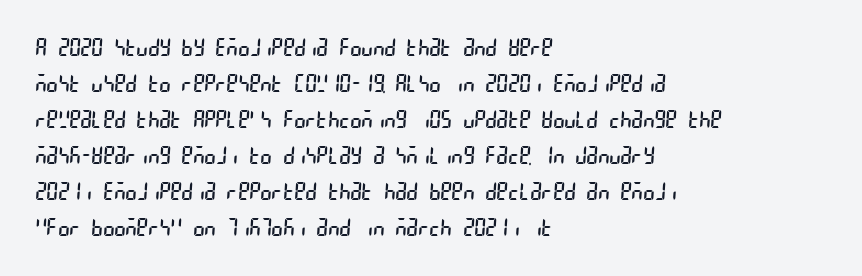
{"bold": "no", "underline": "no", "align": "left", "line_spacing": "normal", "line_spacing_ratio": 1.5, "letter_spacing": "normal", "letter_spacing_em": 0.0, "glyph_px": 24}
